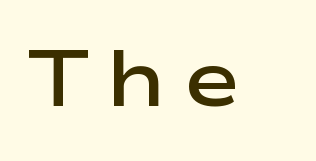
{"serif": "no", "italic": "no", "bold": "semi", "weight": "semibold", "width": "wide", "stroke_contrast": "low", "x_height": "medium", "monospaced": "no", "underline": "no", "letter_spacing": "wide", "letter_spacing_em": 0.21, "glyph_px": 78}
